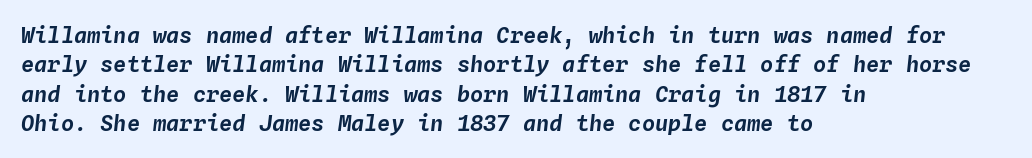
Designer's note — italics engaged. In CSS terms this would be text-align: left. The rendering uses a moderate line-height, typical for paragraphs. Bare-footed words on every line.
